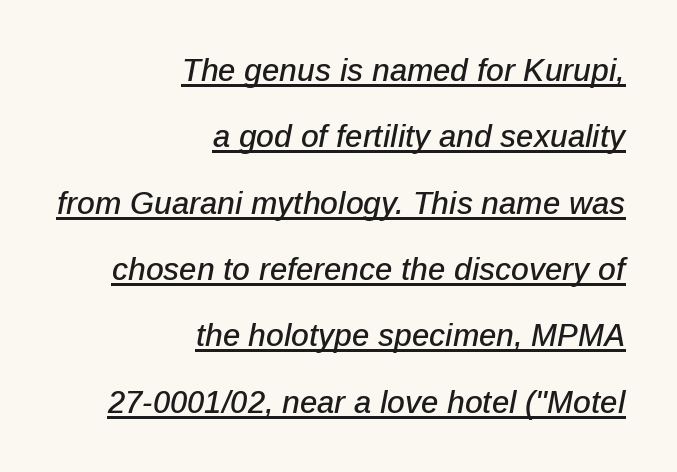
The image shows 31 px text type, italic (leaning right); set right-aligned, loose line spacing (2.14x), normal letter spacing, underlined; low stroke contrast and a medium x-height.
